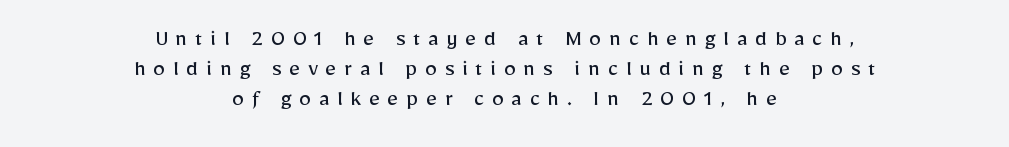
Q: Is the text bold? A: No.
Q: Is the text italic (slanted)? A: No, it is upright.
Q: Is the text underlined? A: No.
Q: How is the paragraph aligned? A: Centered.
Q: Is the spacing between letters normal or unusually wide? A: Unusually wide.
Q: Is the spacing between lines tight, normal or loose? A: Normal.
